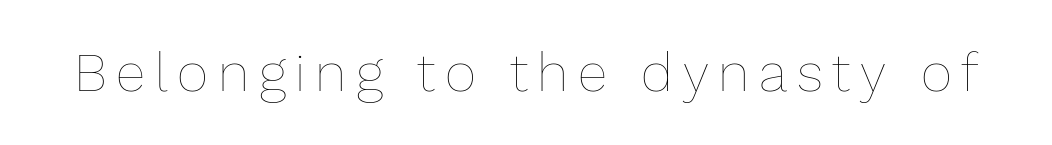
Every stem runs plumb, perpendicular to the baseline. Stems and bowls with no extra thickness — not bold. A typesetter would call this proportional, since set widths differ per character. Rule under the text: the space is simply empty.
